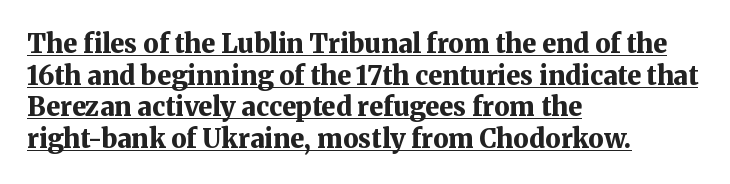
The image shows 26 px bold type, upright; set left-aligned, line spacing 1.22x, normal letter spacing, underlined.
